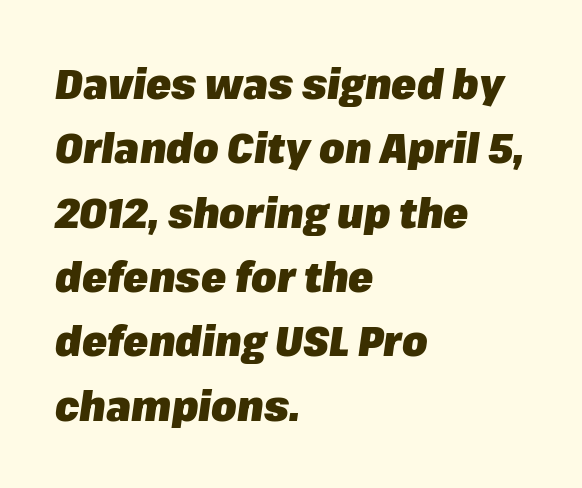
This is oblique type, the kind used for emphasis or titles. Chunky letters — that's bold for sure. Caption: standard tracking, unaltered. You could not count columns in this text — the font is proportionally spaced. Does the leading feel generous? No, just average. The rendering anchors every line to the left-hand side.
